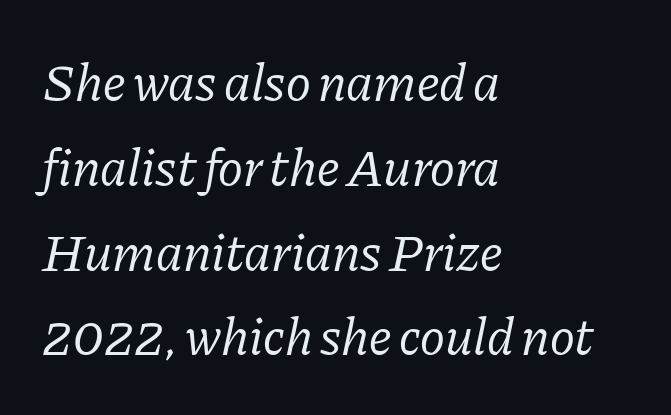
The image shows 53 px regular-weight serif type, italic (leaning right); set left-aligned, normal line spacing (1.6x), normal letter spacing, not underlined; low stroke contrast and a medium x-height.
